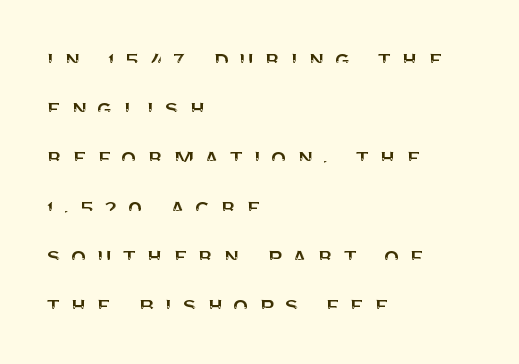
The image shows 25 px text type, upright; set left-aligned, loose line spacing (1.97x), unusually wide letter spacing (+0.4 em), not underlined.
